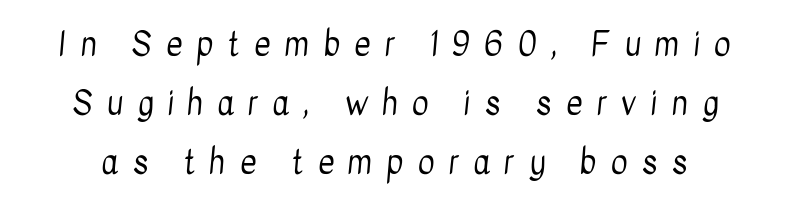
{"serif": "no", "bold": "no", "weight": "regular", "width": "condensed", "stroke_contrast": "low", "x_height": "medium", "monospaced": "no", "underline": "no", "line_spacing_ratio": 1.85, "letter_spacing": "wide", "letter_spacing_em": 0.44, "glyph_px": 32}
